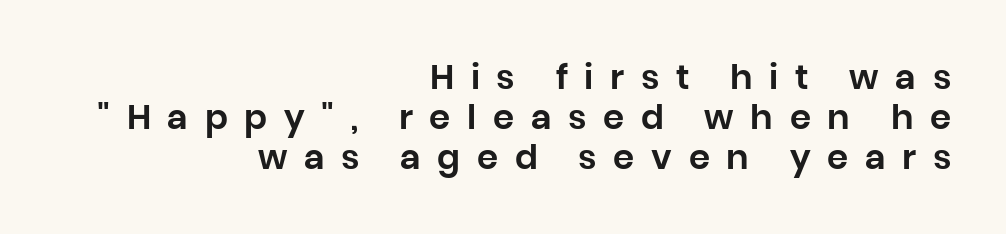
Q: Is the text italic (slanted)? A: No, it is upright.
Q: Is the typeface a serif or a sans-serif typeface? A: Sans-serif.
Q: Is the text underlined? A: No.
Q: How is the paragraph aligned? A: Right-aligned.
Q: Is the spacing between letters normal or unusually wide? A: Unusually wide.
Q: Width (condensed, normal, or wide)? A: Normal.
Q: Stroke contrast? A: Low.
Q: x-height? A: Large.
Q: Monospaced? A: No.
